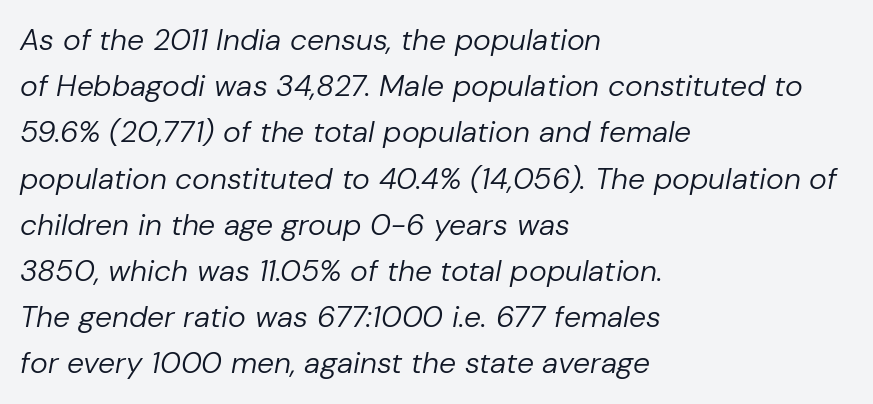
The image shows 30 px regular-weight type, italic (leaning right); set left-aligned, normal line spacing (1.54x), normal letter spacing, not underlined; low stroke contrast and a medium x-height.
